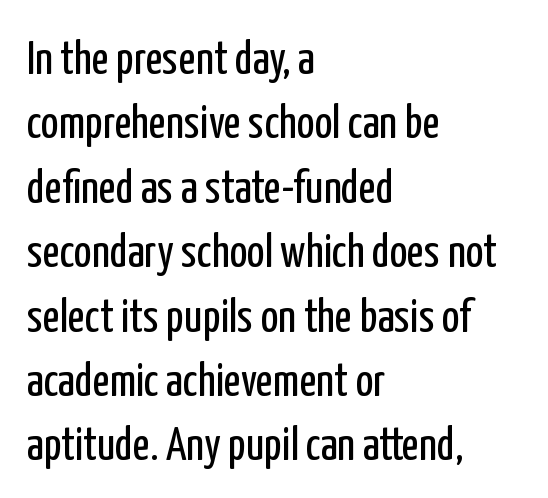
The image shows 47 px regular-weight, condensed sans-serif type, upright; set left-aligned, normal line spacing (1.37x), normal letter spacing, not underlined; low stroke contrast and a medium x-height.
